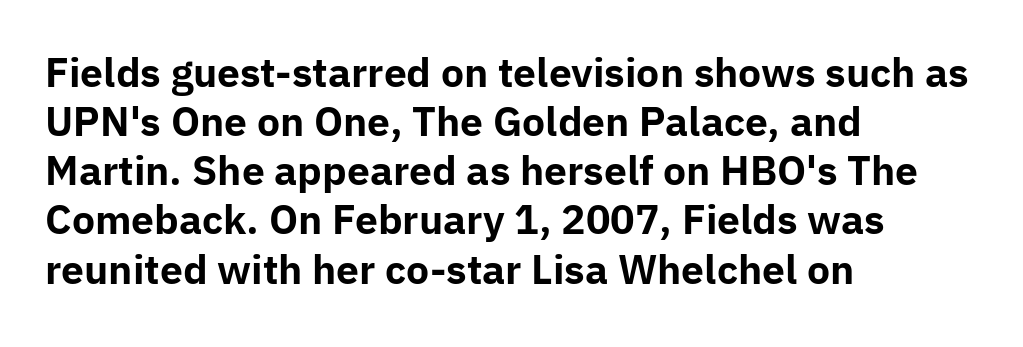
Q: Is the text bold? A: Yes.
Q: Is the text italic (slanted)? A: No, it is upright.
Q: Is the typeface a serif or a sans-serif typeface? A: Sans-serif.
Q: Is the text underlined? A: No.
Q: How is the paragraph aligned? A: Left-aligned.
Q: Is the spacing between letters normal or unusually wide? A: Normal.
Q: Is the spacing between lines tight, normal or loose? A: Normal.
Q: Width (condensed, normal, or wide)? A: Normal.
Q: Stroke contrast? A: Low.
Q: x-height? A: Medium.
Q: Monospaced? A: No.
